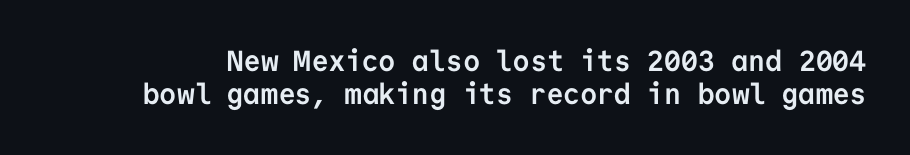
The image shows 29 px semibold sans-serif type, upright, monospaced; set tight line spacing (1.15x), normal letter spacing, not underlined; low stroke contrast and a medium x-height.
